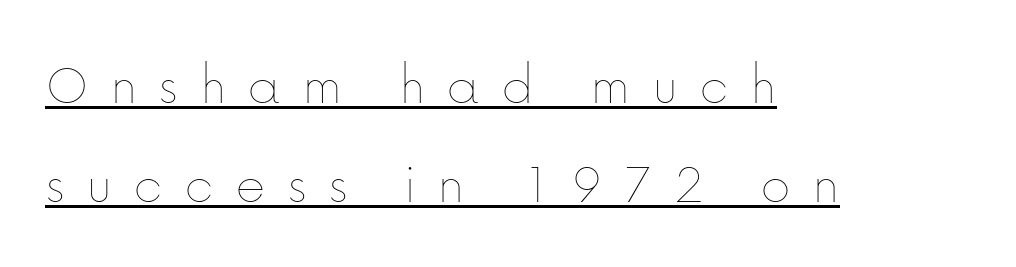
{"italic": "no", "bold": "no", "weight": "thin", "width": "normal", "stroke_contrast": "low", "x_height": "medium", "monospaced": "no", "underline": "yes", "align": "left", "line_spacing": "normal", "line_spacing_ratio": 1.7, "letter_spacing": "wide", "letter_spacing_em": 0.36, "glyph_px": 58}
